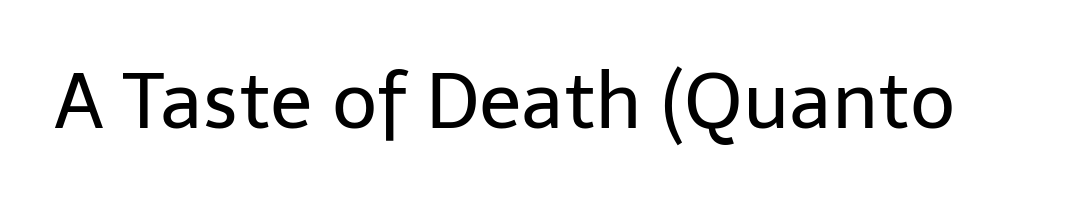
Q: Is the text bold? A: No.
Q: Is the text italic (slanted)? A: No, it is upright.
Q: Is the typeface a serif or a sans-serif typeface? A: Sans-serif.
Q: Is the text underlined? A: No.
Q: Is the spacing between letters normal or unusually wide? A: Normal.
Q: Width (condensed, normal, or wide)? A: Normal.
Q: Stroke contrast? A: Low.
Q: x-height? A: Medium.
Q: Monospaced? A: No.
